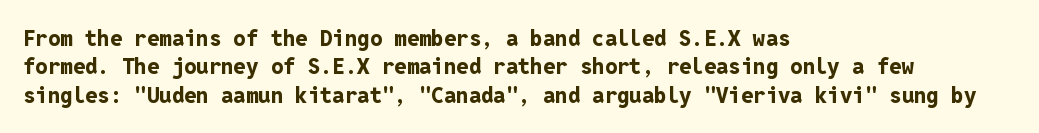
{"italic": "no", "bold": "yes", "underline": "no", "align": "left", "line_spacing": "normal", "line_spacing_ratio": 1.29, "letter_spacing": "normal", "letter_spacing_em": 0.0, "glyph_px": 22}
